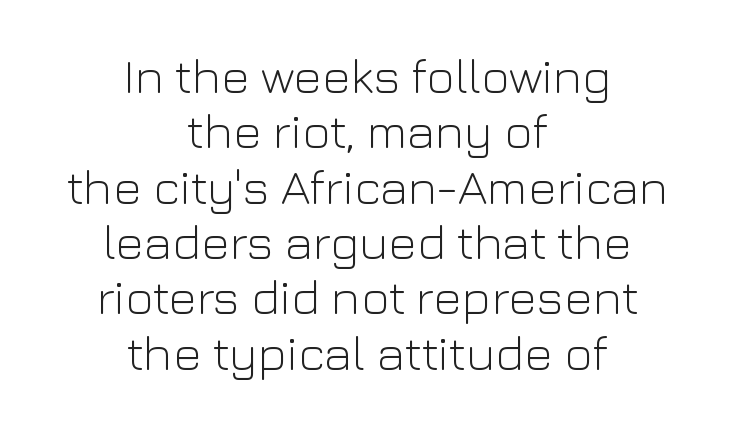
Q: Is the text bold? A: No.
Q: Is the text italic (slanted)? A: No, it is upright.
Q: Is the typeface a serif or a sans-serif typeface? A: Sans-serif.
Q: Is the text underlined? A: No.
Q: How is the paragraph aligned? A: Centered.
Q: Is the spacing between letters normal or unusually wide? A: Normal.
Q: Is the spacing between lines tight, normal or loose? A: Tight.
Q: Width (condensed, normal, or wide)? A: Normal.
Q: Stroke contrast? A: Low.
Q: x-height? A: Medium.
Q: Monospaced? A: No.
